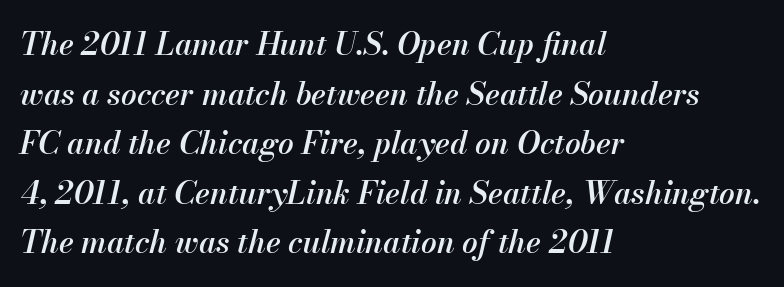
{"italic": "yes", "lean": "right", "slant_degrees": 13, "bold": "semi", "weight": "semibold", "width": "normal", "stroke_contrast": "medium", "x_height": "small", "monospaced": "no", "underline": "no", "align": "left", "line_spacing": "normal", "line_spacing_ratio": 1.6, "letter_spacing": "normal", "letter_spacing_em": 0.0, "glyph_px": 31}
